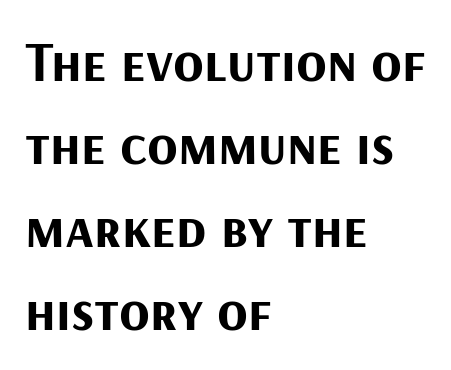
Q: Is the text bold? A: Yes.
Q: Is the text italic (slanted)? A: No, it is upright.
Q: Is the typeface a serif or a sans-serif typeface? A: Sans-serif.
Q: Is the text underlined? A: No.
Q: How is the paragraph aligned? A: Left-aligned.
Q: Is the spacing between letters normal or unusually wide? A: Normal.
Q: Is the spacing between lines tight, normal or loose? A: Normal.
Q: Width (condensed, normal, or wide)? A: Normal.
Q: Stroke contrast? A: Medium.
Q: x-height? A: Medium.
Q: Monospaced? A: No.
